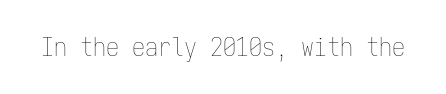
The image shows 26 px text type, upright; set normal letter spacing, not underlined.
